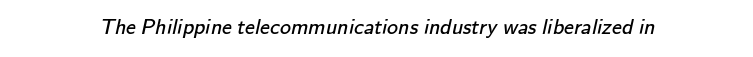
Q: Is the text bold? A: No.
Q: Is the text underlined? A: No.
Q: Is the spacing between letters normal or unusually wide? A: Normal.
